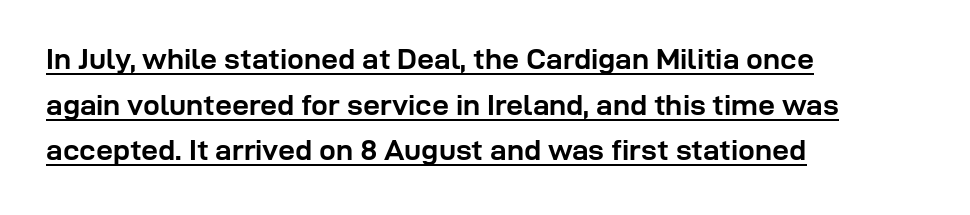
The space between consecutive lines is moderate. Posture: upright roman. The glyphs have the mass of a bold cut. Has an underline been added? It has. The horizontal fit of the characters is conventional and even. Stroke terminals: plain, sans-serif.
